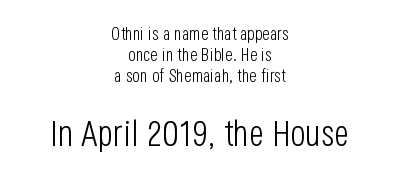
Line starts and ends both wander, symmetrically. Spacing verdict: proportional, widths tailored to each character. The emphasis by scale lands on block number two, below. It's the straight-up-and-down kind of type. There is no visible air inserted between adjacent glyphs. Is this a sans? Yes — the strokes have no serifs.
